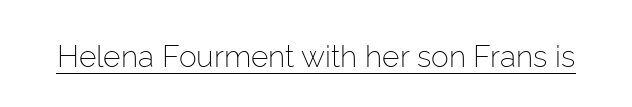
Q: Is the text bold? A: No.
Q: Is the text italic (slanted)? A: No, it is upright.
Q: Is the typeface a serif or a sans-serif typeface? A: Sans-serif.
Q: Is the text underlined? A: Yes.
Q: Is the spacing between letters normal or unusually wide? A: Normal.
Q: Width (condensed, normal, or wide)? A: Normal.
Q: Stroke contrast? A: Low.
Q: x-height? A: Medium.
Q: Monospaced? A: No.
